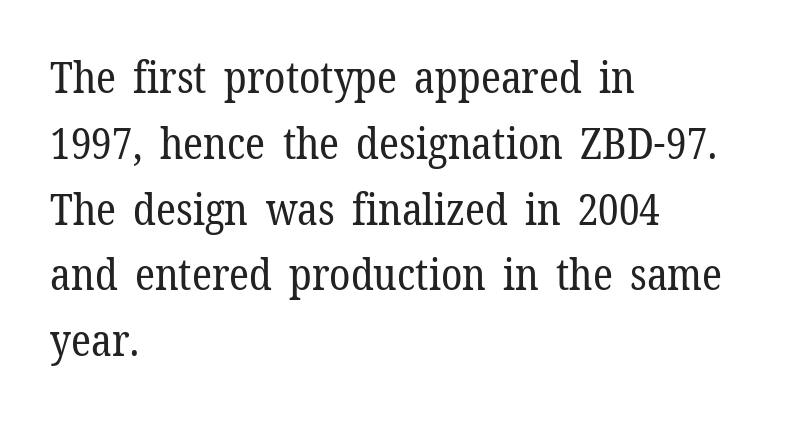
Upright lettering throughout. Students, observe: this is what conventionally led text looks like. A typesetter would label this face a serif. Check the space under the baseline: it is left empty.
